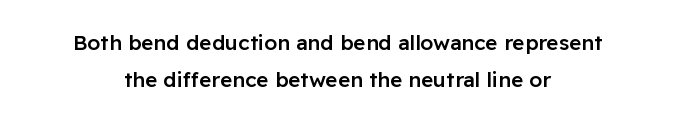
Inter-character spacing is left at the font's built-in metrics. Beneath every word, the page is bare. Compared with a flush-left layout, this one balances lines on the center instead. A semibold gives these letters moderate extra thickness, short of bold.
